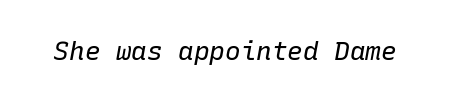
Q: Is the text bold? A: No.
Q: Is the text italic (slanted)? A: Yes, it leans right by about 10 degrees.
Q: Is the text underlined? A: No.
Q: Is the spacing between letters normal or unusually wide? A: Normal.
